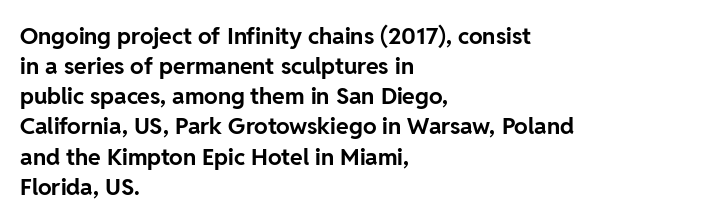
Q: Is the text bold? A: Yes.
Q: Is the text italic (slanted)? A: No, it is upright.
Q: Is the text underlined? A: No.
Q: How is the paragraph aligned? A: Left-aligned.
Q: Is the spacing between letters normal or unusually wide? A: Normal.
Q: Is the spacing between lines tight, normal or loose? A: Normal.
